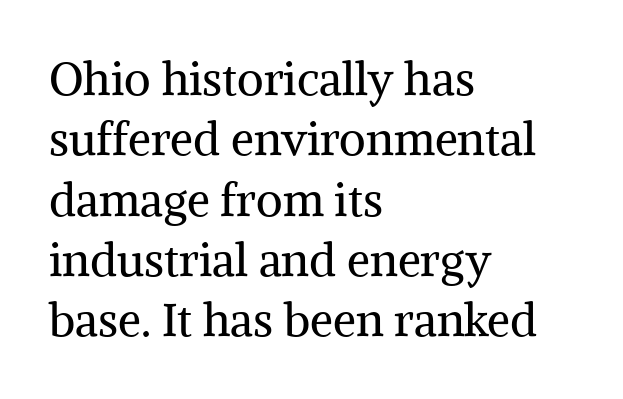
{"serif": "yes", "italic": "no", "bold": "no", "weight": "regular", "width": "normal", "stroke_contrast": "medium", "x_height": "medium", "monospaced": "no", "underline": "no", "align": "left", "line_spacing": "normal", "line_spacing_ratio": 1.31, "letter_spacing": "normal", "letter_spacing_em": 0.0, "glyph_px": 46}
